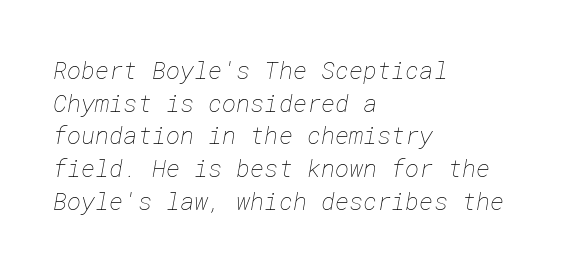
The image shows 24 px text type; set left-aligned, normal line spacing (1.36x), normal letter spacing, not underlined.
